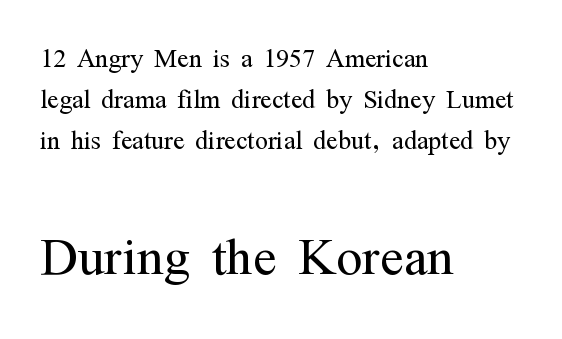
Q: Is the text bold? A: No.
Q: Is the text italic (slanted)? A: No, it is upright.
Q: Is the typeface a serif or a sans-serif typeface? A: Serif.
Q: Is the text underlined? A: No.
Q: How is the paragraph aligned? A: Left-aligned.
Q: Is the spacing between letters normal or unusually wide? A: Normal.
Q: Which block of text is set in a larger size, the first (top) or the second (bottom)? A: The second (bottom) one.
Q: Width (condensed, normal, or wide)? A: Condensed.
Q: Stroke contrast? A: Medium.
Q: x-height? A: Medium.
Q: Monospaced? A: No.
